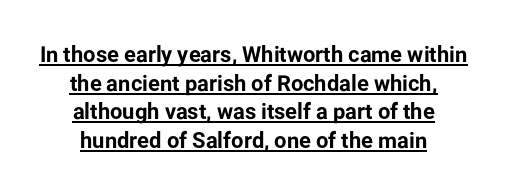
The rows are spaced the way most documents space them. A rule runs beneath these lines of type. The gaps between neighbouring characters are ordinary and unremarkable. Vertical strokes here are truly vertical.
